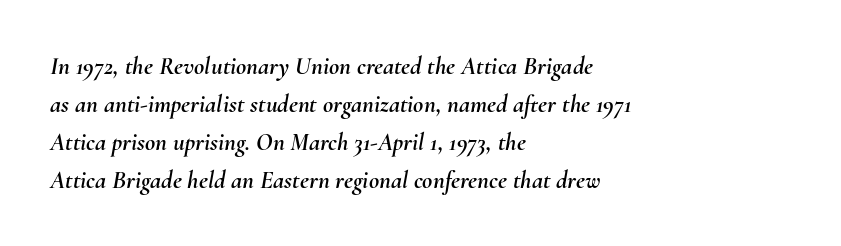
The glyphs look as if they've been sheared to an angle. Nobody drew a line under any word here. Here the glyphs are tracked normally, forming tight word shapes. If you measured baseline to baseline, you'd find a middling distance. The typesetter chose a ragged-right arrangement here.
